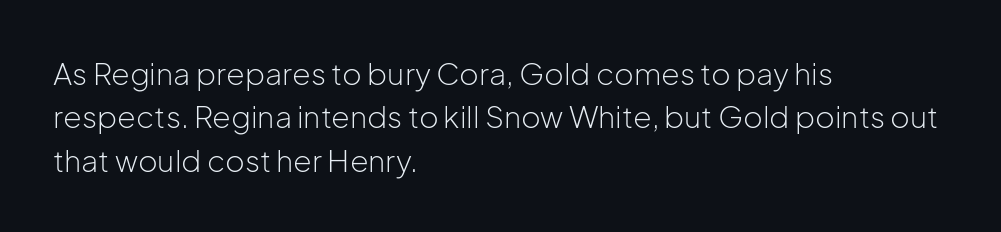
The image shows 30 px light sans-serif type, upright; set left-aligned, normal line spacing (1.45x), normal letter spacing, not underlined; low stroke contrast and a medium x-height.
